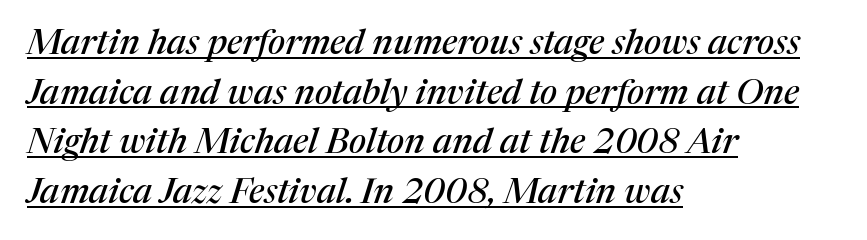
Regular leading. The setting favours the left margin, as ordinary paragraphs usually do. The rendering applies a slant to the glyphs. The type is set solid horizontally, with unmodified tracking.
